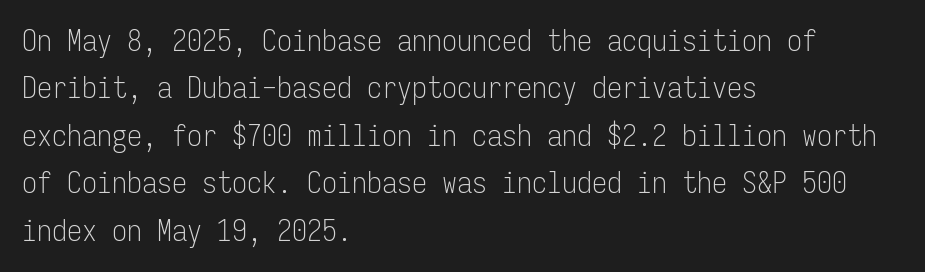
The image shows 30 px light, condensed sans-serif type, upright, monospaced; set left-aligned, normal line spacing (1.58x), normal letter spacing, not underlined; low stroke contrast and a medium x-height.
